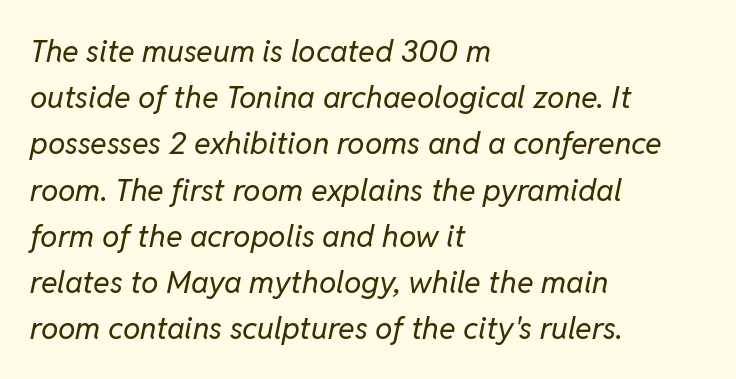
The image shows 31 px regular-weight type, italic (leaning right); set left-aligned, normal line spacing (1.49x), normal letter spacing, not underlined; low stroke contrast and a medium x-height.
